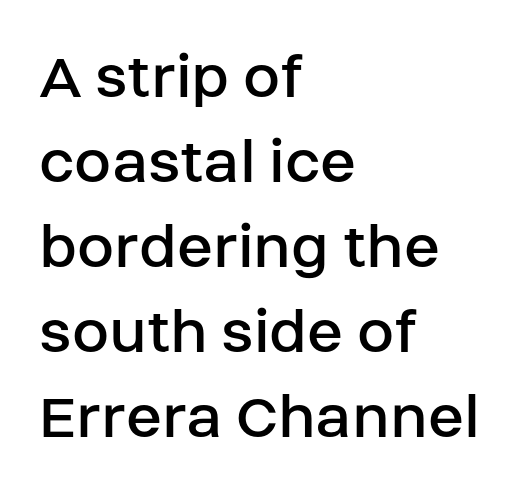
{"serif": "no", "italic": "no", "bold": "no", "weight": "regular", "width": "normal", "stroke_contrast": "low", "x_height": "large", "monospaced": "no", "underline": "no", "align": "left", "line_spacing": "normal", "line_spacing_ratio": 1.27, "letter_spacing": "normal", "letter_spacing_em": 0.0, "glyph_px": 67}
